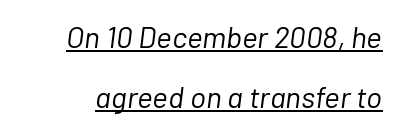
{"italic": "yes", "lean": "right", "slant_degrees": 7, "bold": "no", "weight": "light", "width": "normal", "stroke_contrast": "low", "x_height": "medium", "monospaced": "no", "underline": "yes", "line_spacing": "loose", "line_spacing_ratio": 1.99, "letter_spacing": "normal", "letter_spacing_em": 0.0, "glyph_px": 30}
